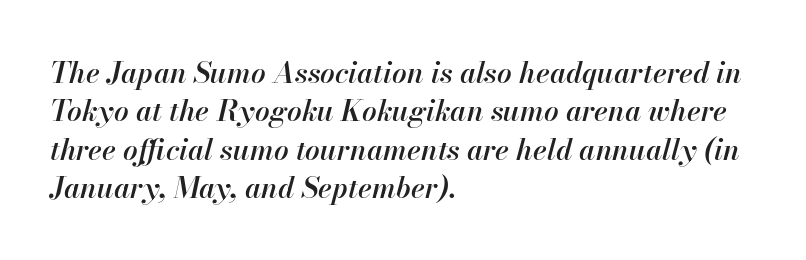
Is the letter spacing exaggerated? No — it looks like the ordinary default. Bare-footed words on every line. Posture: slanted. This is the in-between weight designers call semibold or demi. The passage shown is typed in a proportional face where columns would drift.
